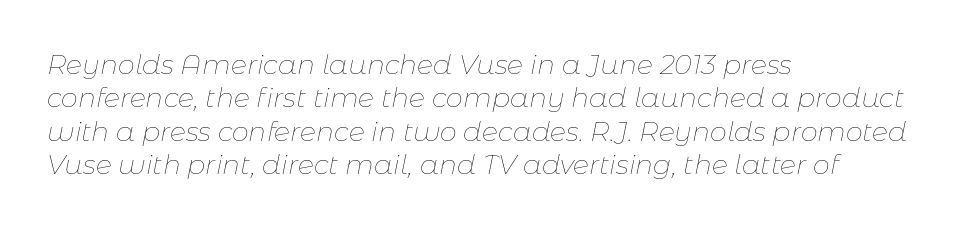
The image shows 27 px text type, italic (leaning right); set left-aligned, line spacing 1.24x, normal letter spacing, not underlined.
